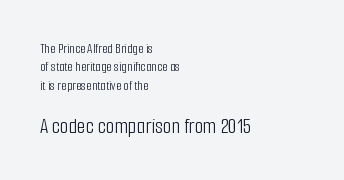
The strokes are not fattened; the text isn't bold. The setting favours the left margin, as ordinary paragraphs usually do. Just letters on the line, the space beneath them empty. The block sitting lower on the canvas is the one with enlarged characters. This sample keeps an unexceptional amount of space between lines. The gaps between neighbouring characters are ordinary and unremarkable.
